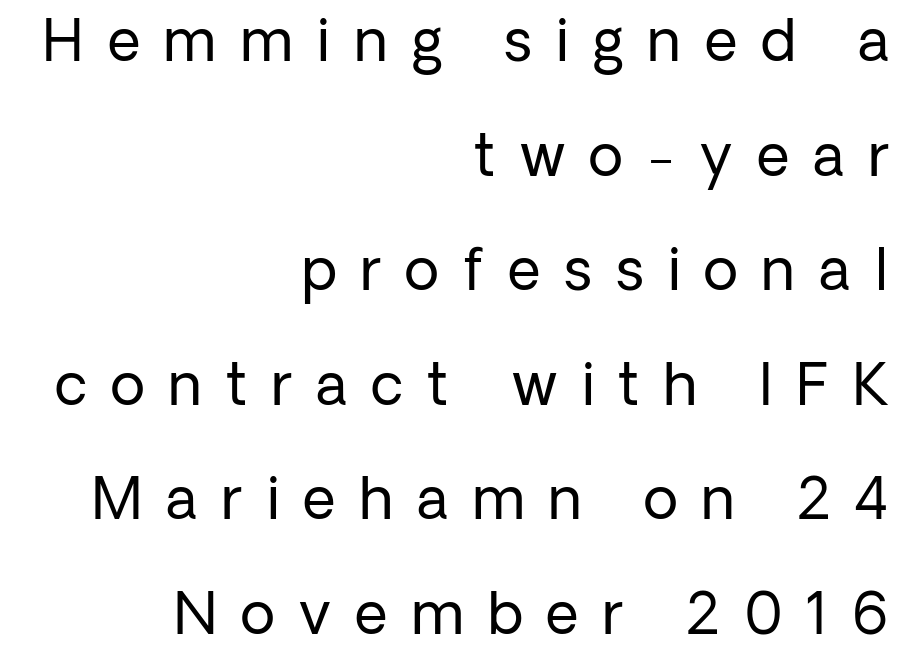
Quick note: not italic, upright. You could not count columns in this text — the font is proportionally spaced. This is sans-serif lettering, the kind often seen on screens and signage. The baseline area is clear.
